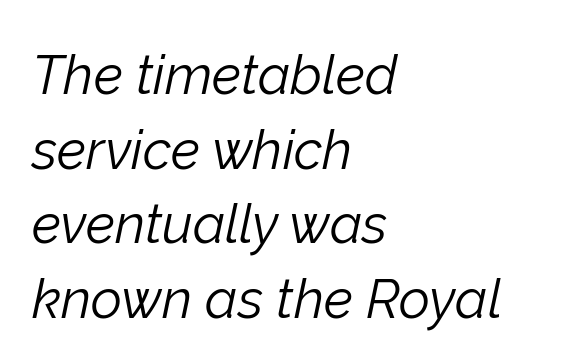
{"italic": "yes", "lean": "right", "slant_degrees": 12, "bold": "no", "weight": "light", "width": "normal", "stroke_contrast": "low", "x_height": "medium", "monospaced": "no", "underline": "no", "align": "left", "line_spacing": "normal", "line_spacing_ratio": 1.38, "letter_spacing": "normal", "letter_spacing_em": 0.0, "glyph_px": 54}
